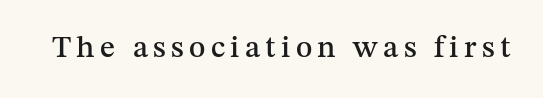
The letters advance in unequal steps, a hallmark of proportional type. A roman cut, with each character standing at attention. No word sits above an underline. The glyphs in this specimen are seriffed.
